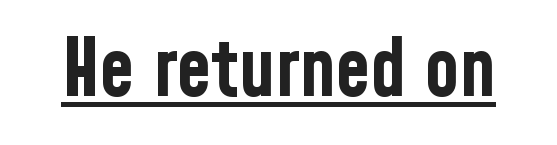
Q: Is the text bold? A: Yes.
Q: Is the text italic (slanted)? A: No, it is upright.
Q: Is the typeface a serif or a sans-serif typeface? A: Sans-serif.
Q: Is the text underlined? A: Yes.
Q: Is the spacing between letters normal or unusually wide? A: Normal.
Q: Width (condensed, normal, or wide)? A: Condensed.
Q: Stroke contrast? A: Low.
Q: x-height? A: Medium.
Q: Monospaced? A: No.
